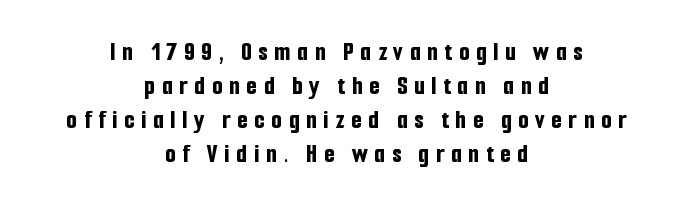
{"italic": "no", "bold": "yes", "underline": "no", "align": "center", "line_spacing": "normal", "line_spacing_ratio": 1.26, "letter_spacing": "wide", "letter_spacing_em": 0.25, "glyph_px": 27}
